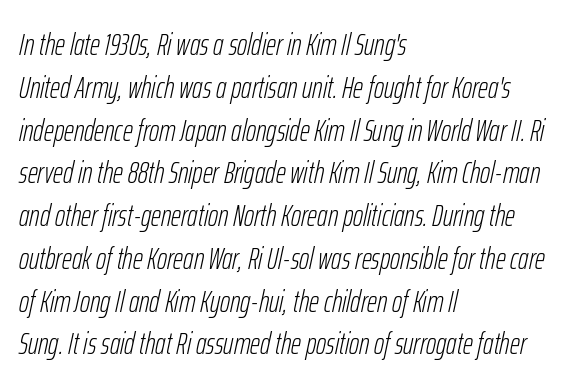
The horizontal fit of the characters is conventional and even. Every row of glyphs begins at an identical x-position on the left. Words float on clear page, feet unadorned. The typography opts for an oblique posture over an upright one. Ink coverage per letter is moderate at most.
